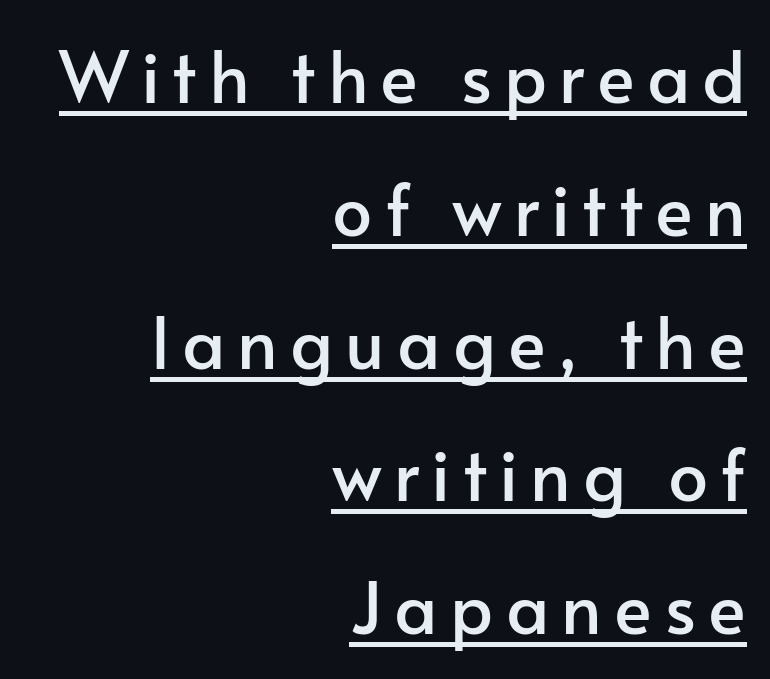
The image shows 71 px sans-serif type, upright; set right-aligned, line spacing 1.87x, underlined; low stroke contrast and a small x-height.
